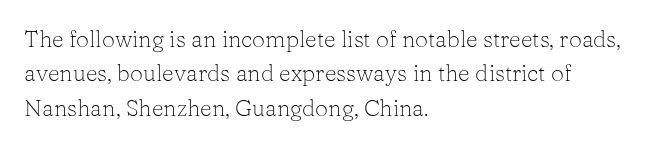
Q: Is the text bold? A: No.
Q: Is the text italic (slanted)? A: No, it is upright.
Q: Is the text underlined? A: No.
Q: How is the paragraph aligned? A: Left-aligned.
Q: Is the spacing between letters normal or unusually wide? A: Normal.
Q: Is the spacing between lines tight, normal or loose? A: Normal.
